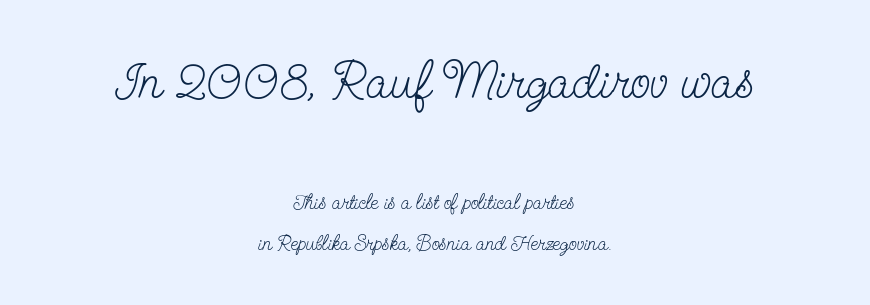
Q: Is the text bold? A: No.
Q: Is the text italic (slanted)? A: Yes.
Q: Is the typeface a serif or a sans-serif typeface? A: Serif.
Q: Is the text underlined? A: No.
Q: How is the paragraph aligned? A: Centered.
Q: Is the spacing between letters normal or unusually wide? A: Normal.
Q: Is the spacing between lines tight, normal or loose? A: Loose.
Q: Which block of text is set in a larger size, the first (top) or the second (bottom)? A: The first (top) one.
Q: Width (condensed, normal, or wide)? A: Condensed.
Q: Stroke contrast? A: Low.
Q: x-height? A: Small.
Q: Monospaced? A: No.
